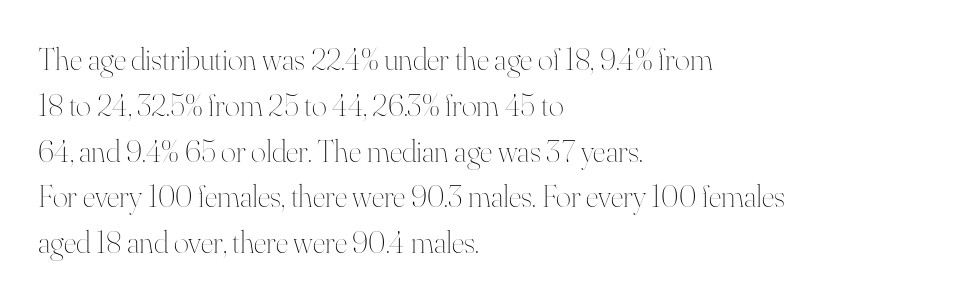
You could call the tracking neutral — neither tight nor loose. Compared with a centered layout, this one pins lines to the left instead. This reads as an unemphasized weight, regular at the heaviest. Letters rest on an invisible, unmarked baseline.
